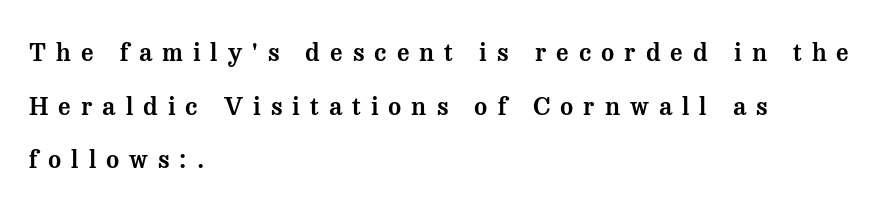
The space between consecutive lines is lavish. This sample is left-justified, so line endings fall wherever the words run out. The lettering holds an erect, upright posture throughout. Descenders hang freely into open space. The type is letterspaced generously, with wide tracking.
